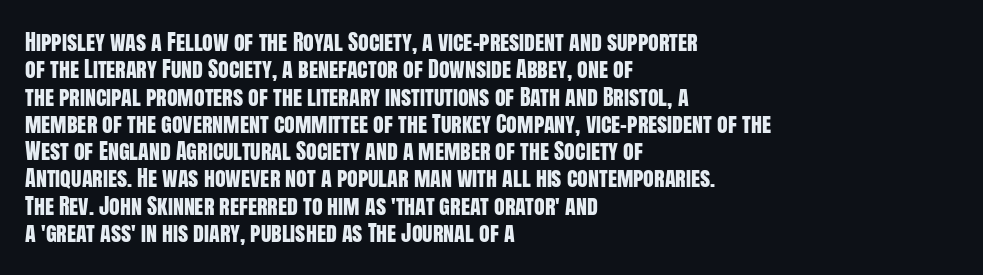
The image shows 22 px text type, upright; set left-aligned, line spacing 1.24x, normal letter spacing, not underlined.
